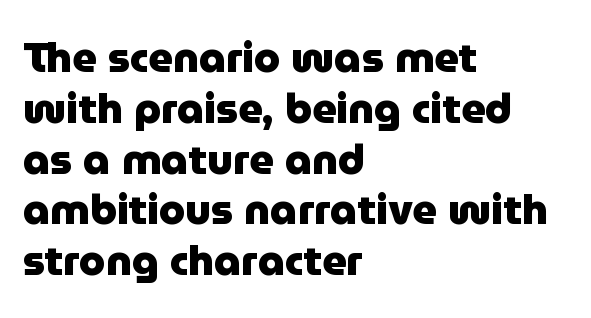
Q: Is the text bold? A: Yes.
Q: Is the text italic (slanted)? A: No, it is upright.
Q: Is the typeface a serif or a sans-serif typeface? A: Sans-serif.
Q: Is the text underlined? A: No.
Q: How is the paragraph aligned? A: Left-aligned.
Q: Is the spacing between letters normal or unusually wide? A: Normal.
Q: Width (condensed, normal, or wide)? A: Normal.
Q: Stroke contrast? A: Low.
Q: x-height? A: Medium.
Q: Monospaced? A: No.
